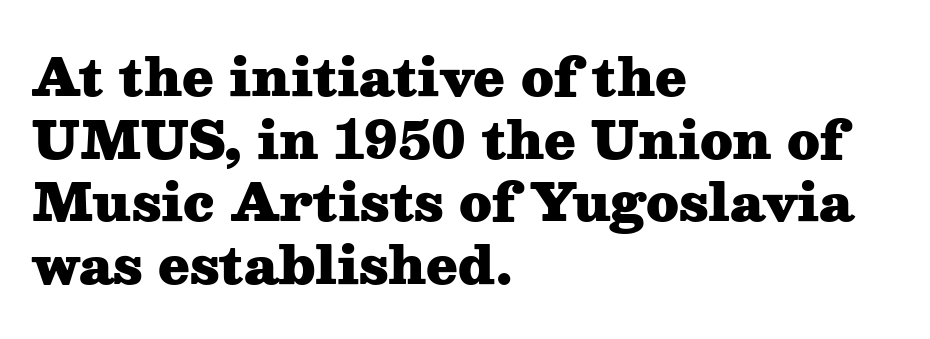
Q: Is the text bold? A: Yes.
Q: Is the text italic (slanted)? A: No, it is upright.
Q: Is the typeface a serif or a sans-serif typeface? A: Serif.
Q: Is the text underlined? A: No.
Q: How is the paragraph aligned? A: Left-aligned.
Q: Is the spacing between letters normal or unusually wide? A: Normal.
Q: Width (condensed, normal, or wide)? A: Wide.
Q: Stroke contrast? A: Medium.
Q: x-height? A: Medium.
Q: Monospaced? A: No.
